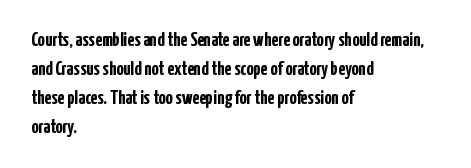
Q: Is the text bold? A: Yes.
Q: Is the text italic (slanted)? A: No, it is upright.
Q: Is the text underlined? A: No.
Q: How is the paragraph aligned? A: Left-aligned.
Q: Is the spacing between letters normal or unusually wide? A: Normal.
Q: Is the spacing between lines tight, normal or loose? A: Normal.
